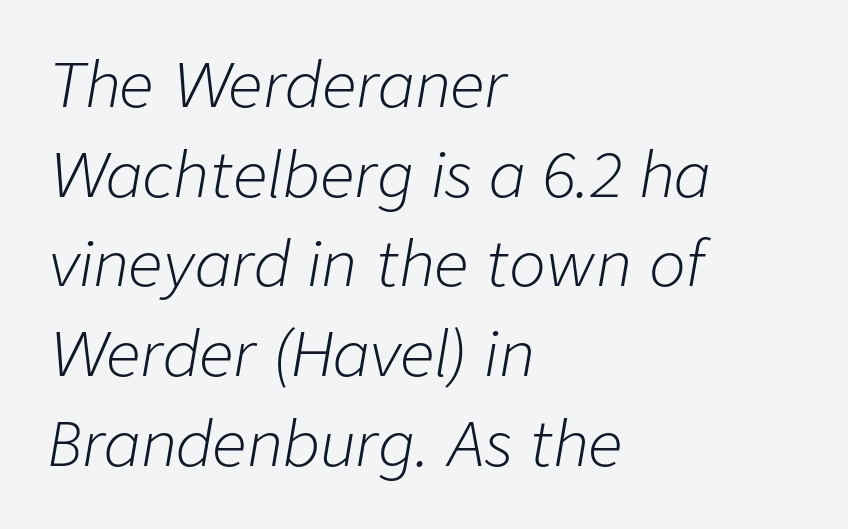
This sample is left-justified, so line endings fall wherever the words run out. Quick note: underline off. This sample uses plain, unmodified letter spacing. Each letter keeps its own natural width here, so spacing adapts to shape. Stem width sits at or under what a default text font uses.
